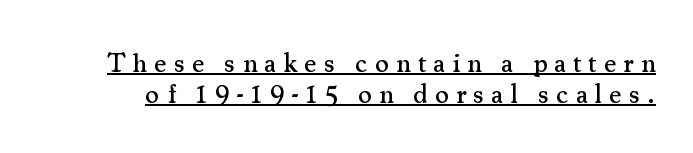
Q: Is the text italic (slanted)? A: No, it is upright.
Q: Is the text underlined? A: Yes.
Q: Is the spacing between letters normal or unusually wide? A: Unusually wide.
Q: Is the spacing between lines tight, normal or loose? A: Tight.
